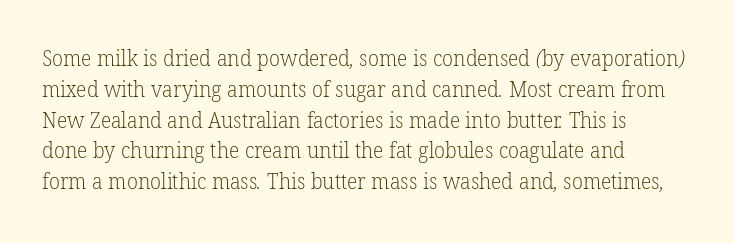
Glance below the letters and you will spot only blank space. Vertical spacing — default. Spacing between characters is what you'd get straight out of the box. Does the copy run flush right? No — it runs flush left. The typeface has the unassuming heft of standard copy or less.
